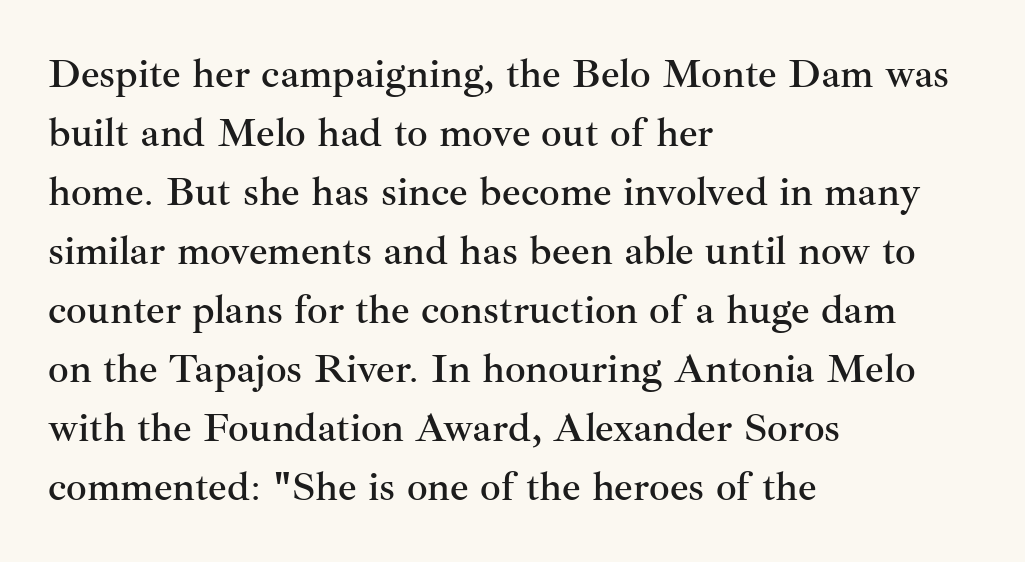
The image shows 41 px serif type, upright; set left-aligned, normal line spacing (1.44x), normal letter spacing, not underlined; medium stroke contrast and a small x-height.
